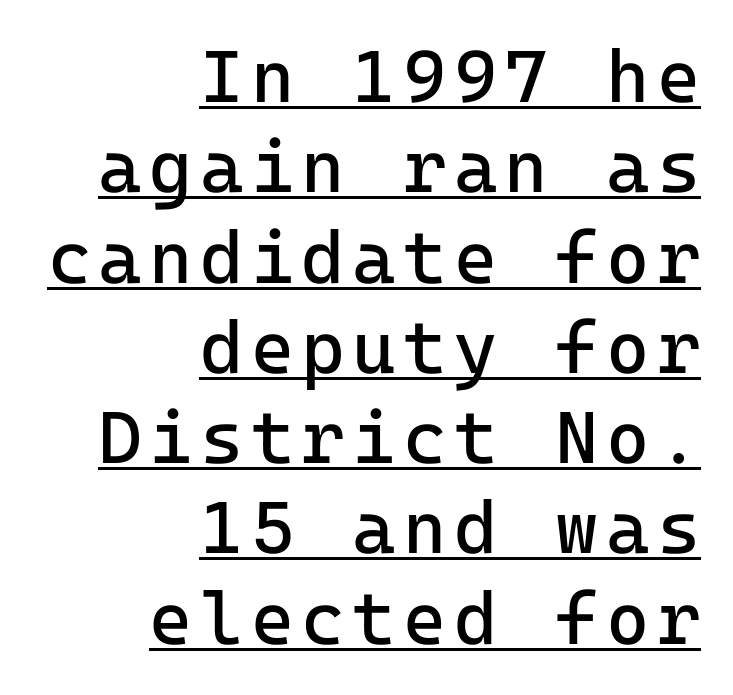
The image shows 74 px regular-weight sans-serif type, upright, monospaced; set right-aligned, line spacing 1.22x, underlined; low stroke contrast and a medium x-height.
